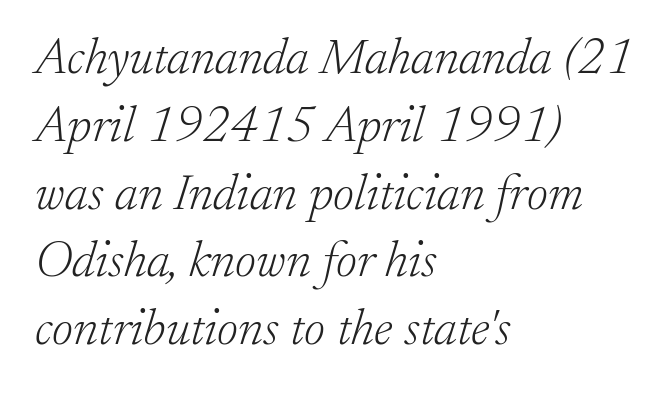
{"serif": "yes", "italic": "yes", "lean": "right", "slant_degrees": 17, "bold": "no", "weight": "light", "width": "normal", "stroke_contrast": "low", "x_height": "small", "monospaced": "no", "underline": "no", "align": "left", "line_spacing": "normal", "line_spacing_ratio": 1.33, "letter_spacing": "normal", "letter_spacing_em": 0.0, "glyph_px": 51}
